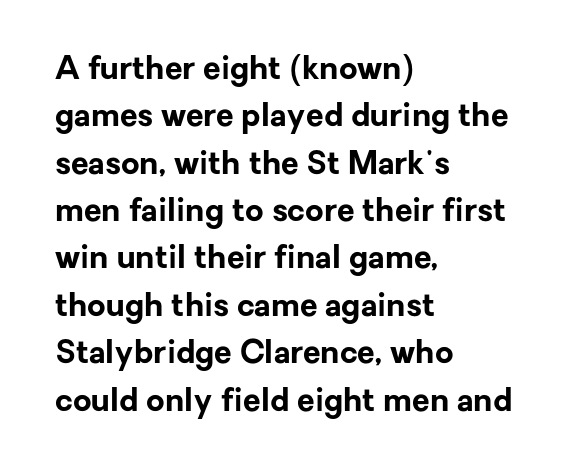
Q: Is the text bold? A: Yes.
Q: Is the text italic (slanted)? A: No, it is upright.
Q: Is the typeface a serif or a sans-serif typeface? A: Sans-serif.
Q: Is the text underlined? A: No.
Q: How is the paragraph aligned? A: Left-aligned.
Q: Is the spacing between letters normal or unusually wide? A: Normal.
Q: Is the spacing between lines tight, normal or loose? A: Normal.
Q: Width (condensed, normal, or wide)? A: Normal.
Q: Stroke contrast? A: Low.
Q: x-height? A: Medium.
Q: Monospaced? A: No.
